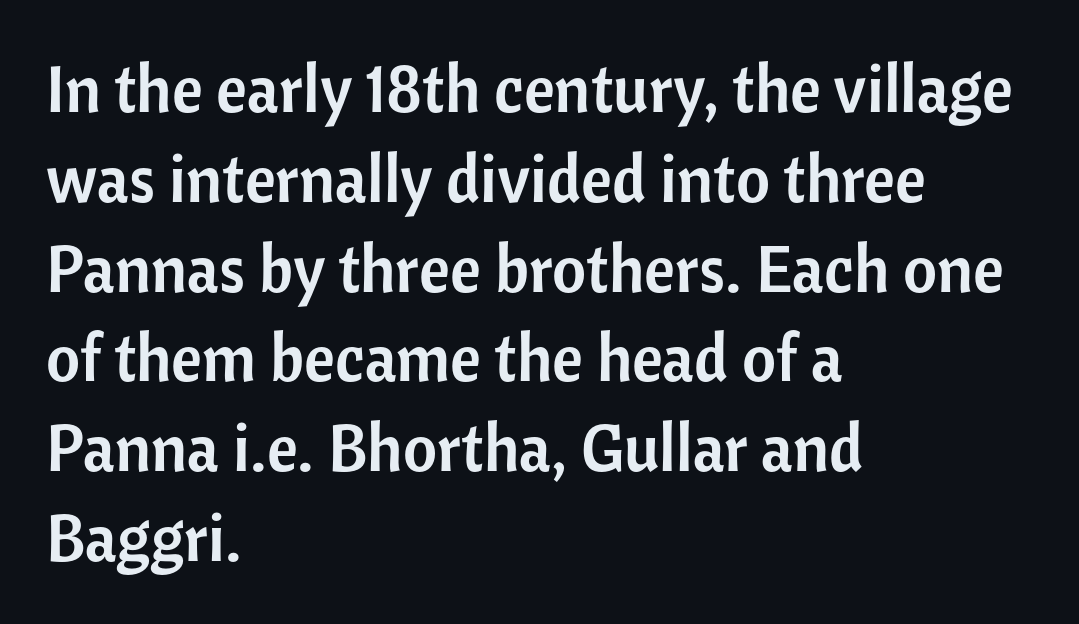
Q: Is the text italic (slanted)? A: No, it is upright.
Q: Is the typeface a serif or a sans-serif typeface? A: Sans-serif.
Q: Is the text underlined? A: No.
Q: How is the paragraph aligned? A: Left-aligned.
Q: Is the spacing between letters normal or unusually wide? A: Normal.
Q: Is the spacing between lines tight, normal or loose? A: Normal.
Q: Width (condensed, normal, or wide)? A: Normal.
Q: Stroke contrast? A: Low.
Q: x-height? A: Medium.
Q: Monospaced? A: No.
